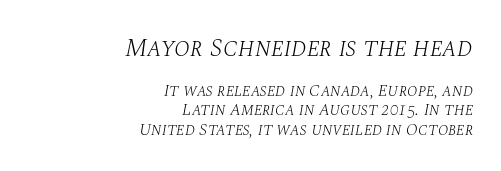
Between one letter and the next there's only the usual sliver of space. Rule under the text: the space is simply empty. In this sample the first text group is rendered at the bigger scale. These lines were composed using italics. Caption: multi-line text, flush right, ragged left.
